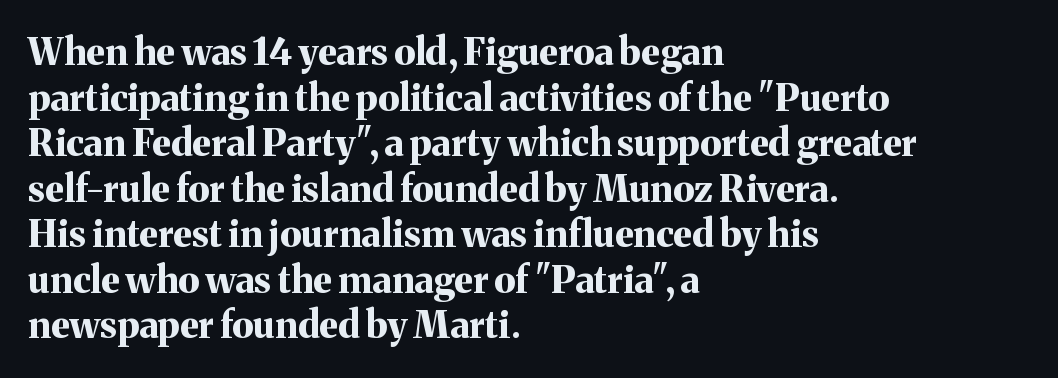
{"serif": "yes", "italic": "no", "bold": "yes", "weight": "bold", "width": "normal", "stroke_contrast": "medium", "x_height": "medium", "monospaced": "no", "underline": "no", "align": "left", "line_spacing_ratio": 1.23, "letter_spacing": "normal", "letter_spacing_em": 0.0, "glyph_px": 37}
